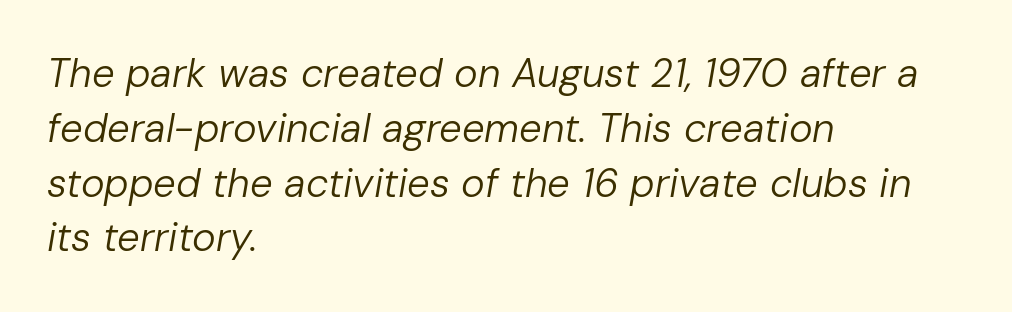
The image shows 40 px regular-weight type, italic (leaning right); set left-aligned, normal line spacing (1.37x), normal letter spacing, not underlined; low stroke contrast and a medium x-height.
